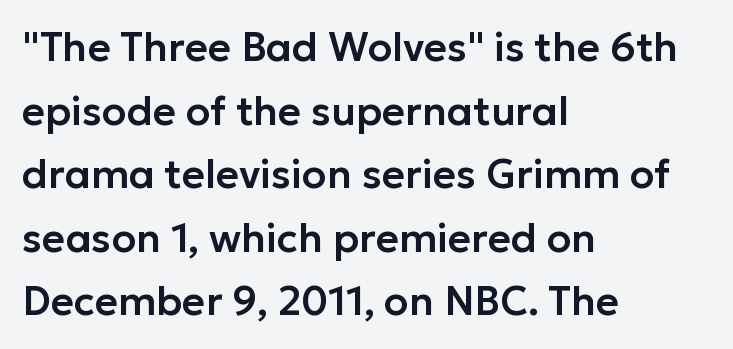
The letters advance in unequal steps, a hallmark of proportional type. There is no visible air inserted between adjacent glyphs. The passage is arranged the way most books set body copy — flush left. Italic? Not at all — the glyphs are vertical. The area under the type is left untouched.
